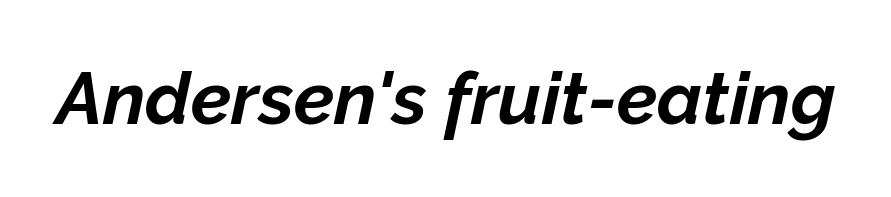
{"italic": "yes", "lean": "right", "slant_degrees": 12, "bold": "yes", "weight": "bold", "width": "normal", "stroke_contrast": "low", "x_height": "medium", "monospaced": "no", "underline": "no", "letter_spacing": "normal", "letter_spacing_em": 0.0, "glyph_px": 73}
